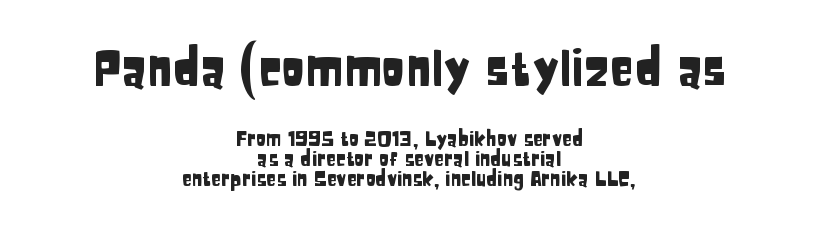
The image shows 49 px condensed sans-serif type, upright; set centered, tight line spacing (1.0x), normal letter spacing, not underlined; the first (top) block is 2.45x larger; low stroke contrast and a large x-height.
